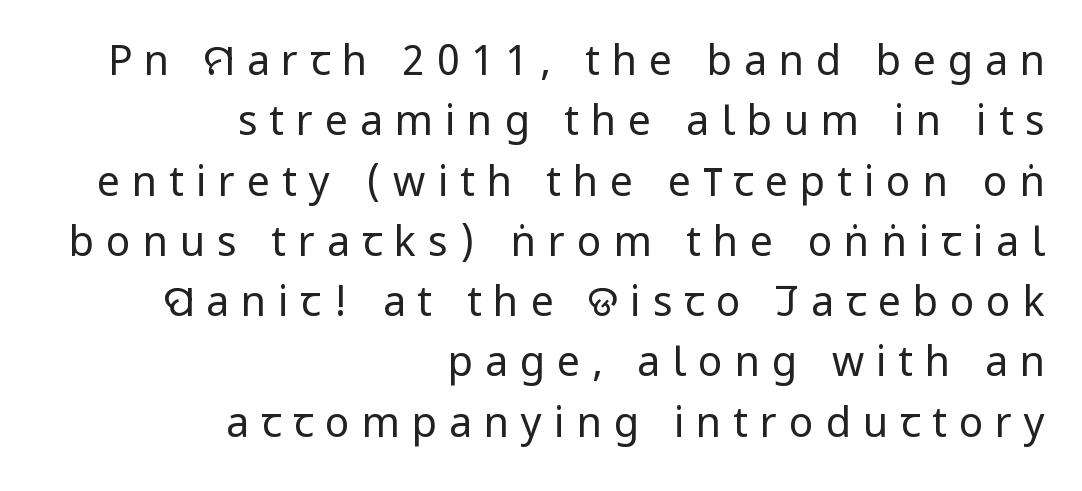
{"serif": "no", "italic": "no", "bold": "no", "weight": "regular", "width": "condensed", "stroke_contrast": "low", "x_height": "large", "monospaced": "no", "underline": "no", "align": "right", "line_spacing": "normal", "line_spacing_ratio": 1.47, "letter_spacing": "wide", "letter_spacing_em": 0.29, "glyph_px": 41}
